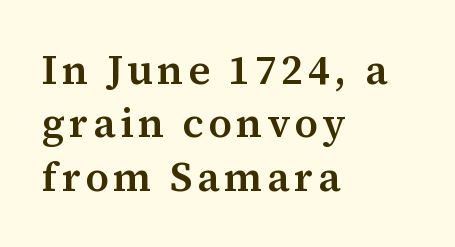
The foot of each line stays bare and open. This is the in-between weight designers call semibold or demi. The rendering uses natural spacing where letterforms have individual widths. This block has exactly the height ordinary leading produces.
